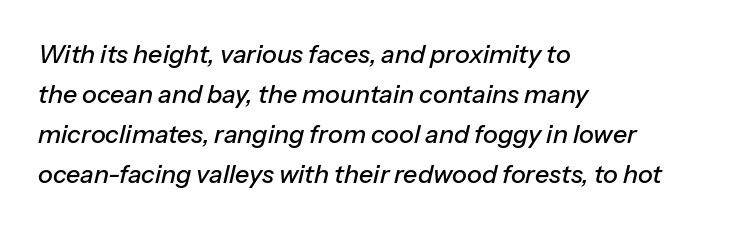
{"italic": "yes", "lean": "right", "slant_degrees": 13, "underline": "no", "align": "left", "line_spacing": "normal", "line_spacing_ratio": 1.6, "letter_spacing": "normal", "letter_spacing_em": 0.0, "glyph_px": 25}
